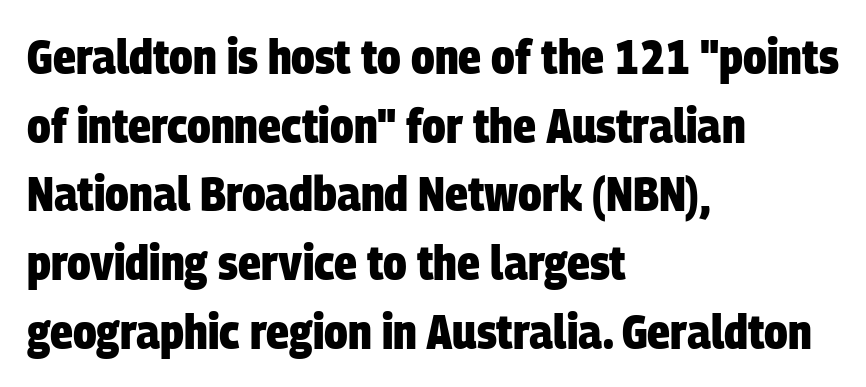
The image shows 48 px heavy, condensed sans-serif type; set left-aligned, normal line spacing (1.43x), normal letter spacing, not underlined; low stroke contrast and a large x-height.
